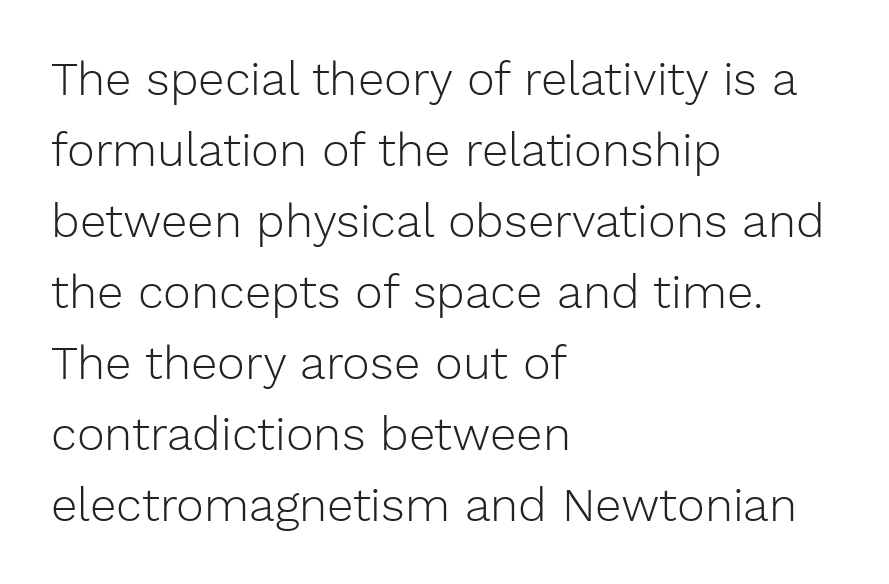
Q: Is the text bold? A: No.
Q: Is the text italic (slanted)? A: No, it is upright.
Q: Is the typeface a serif or a sans-serif typeface? A: Sans-serif.
Q: Is the text underlined? A: No.
Q: How is the paragraph aligned? A: Left-aligned.
Q: Is the spacing between letters normal or unusually wide? A: Normal.
Q: Is the spacing between lines tight, normal or loose? A: Normal.
Q: Width (condensed, normal, or wide)? A: Normal.
Q: Stroke contrast? A: Low.
Q: x-height? A: Medium.
Q: Monospaced? A: No.
